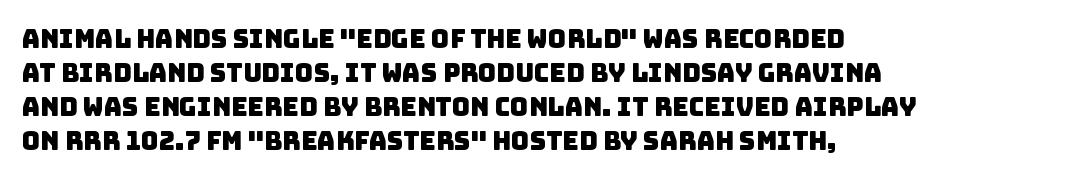
Q: Is the text underlined? A: No.
Q: How is the paragraph aligned? A: Left-aligned.
Q: Is the spacing between letters normal or unusually wide? A: Normal.
Q: Is the spacing between lines tight, normal or loose? A: Normal.
